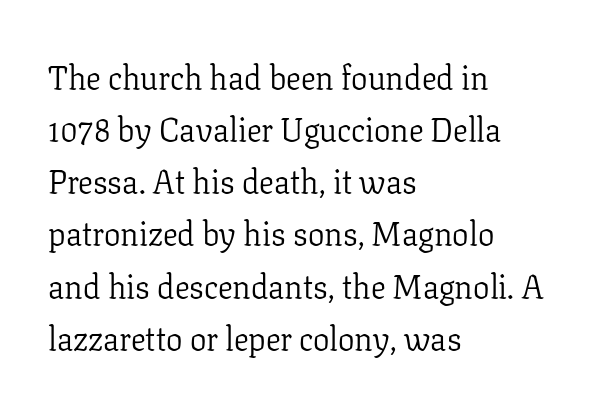
Q: Is the text bold? A: No.
Q: Is the text italic (slanted)? A: No, it is upright.
Q: Is the typeface a serif or a sans-serif typeface? A: Serif.
Q: Is the text underlined? A: No.
Q: How is the paragraph aligned? A: Left-aligned.
Q: Is the spacing between letters normal or unusually wide? A: Normal.
Q: Is the spacing between lines tight, normal or loose? A: Normal.
Q: Width (condensed, normal, or wide)? A: Normal.
Q: Stroke contrast? A: Low.
Q: x-height? A: Medium.
Q: Monospaced? A: No.
